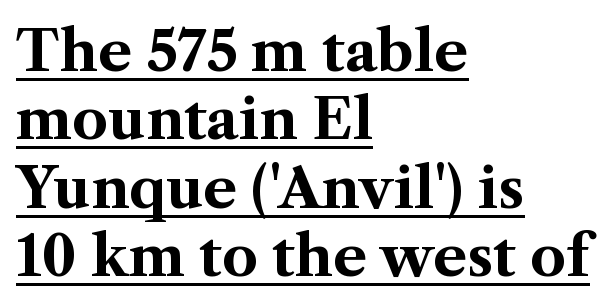
The image shows 56 px bold serif type, upright; set left-aligned, line spacing 1.22x, normal letter spacing, underlined; medium stroke contrast and a medium x-height.
